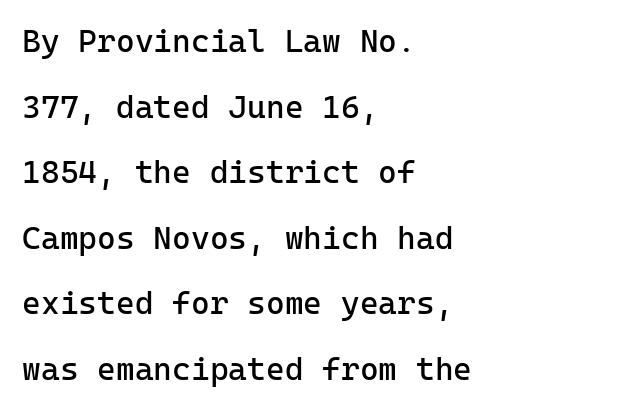
{"serif": "no", "italic": "no", "bold": "no", "weight": "regular", "width": "normal", "stroke_contrast": "low", "x_height": "medium", "underline": "no", "align": "left", "line_spacing": "loose", "line_spacing_ratio": 2.05, "letter_spacing": "normal", "letter_spacing_em": 0.0, "glyph_px": 32}
